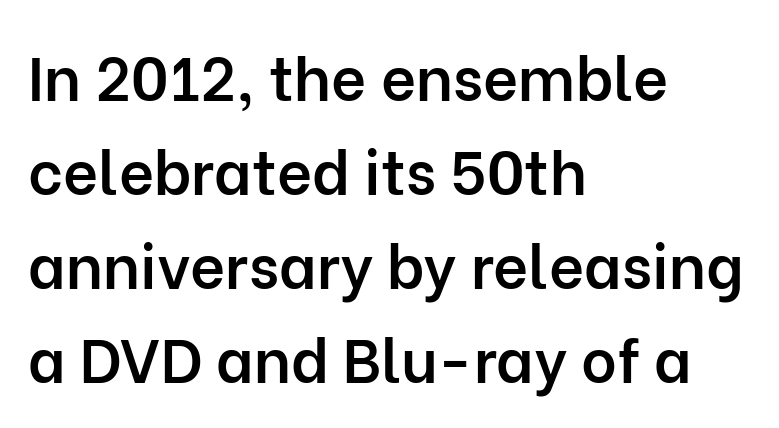
The rendering uses a semibold face; strokes are thickened but not to full bold. Letterform terminals end flat and unadorned throughout the passage. Do the letters lean? They stand straight. In terms of leading, this rendering sits right in the middle. The letters sit at their default tracking, neither squeezed nor spread.
